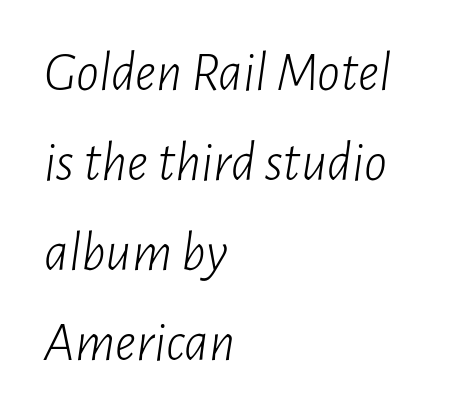
Q: Is the text bold? A: No.
Q: Is the text italic (slanted)? A: Yes, it leans right by about 7 degrees.
Q: Is the text underlined? A: No.
Q: How is the paragraph aligned? A: Left-aligned.
Q: Is the spacing between letters normal or unusually wide? A: Normal.
Q: Is the spacing between lines tight, normal or loose? A: Normal.
Q: Width (condensed, normal, or wide)? A: Condensed.
Q: Stroke contrast? A: Low.
Q: x-height? A: Medium.
Q: Monospaced? A: No.
